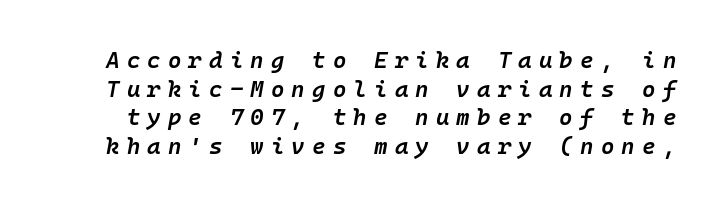
Words appear elongated and porous because spacing is wide. A typesetter would mark this as italic. Students, this is semibold: more ink than regular, less than bold. Beneath every word, the page is bare.
